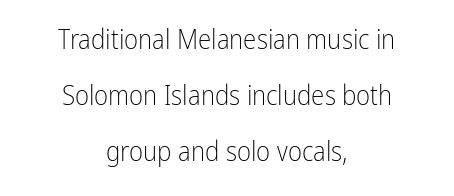
The image shows 27 px text type, upright; set centered, loose line spacing (2.07x), normal letter spacing, not underlined.
